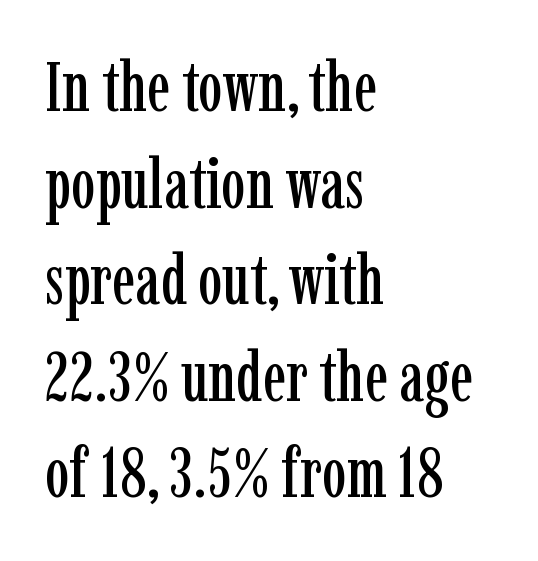
The image shows 69 px condensed serif type, upright; set left-aligned, normal line spacing (1.4x), normal letter spacing, not underlined; low stroke contrast and a medium x-height.
